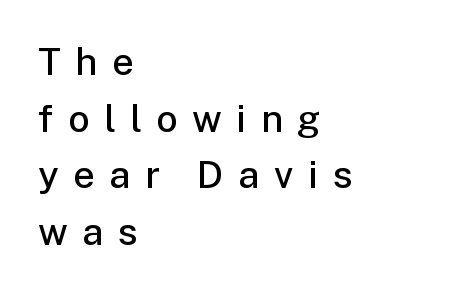
{"serif": "no", "italic": "no", "bold": "semi", "weight": "semibold", "width": "normal", "stroke_contrast": "low", "x_height": "medium", "monospaced": "no", "underline": "no", "align": "left", "line_spacing": "normal", "line_spacing_ratio": 1.49, "letter_spacing": "wide", "letter_spacing_em": 0.38, "glyph_px": 38}
